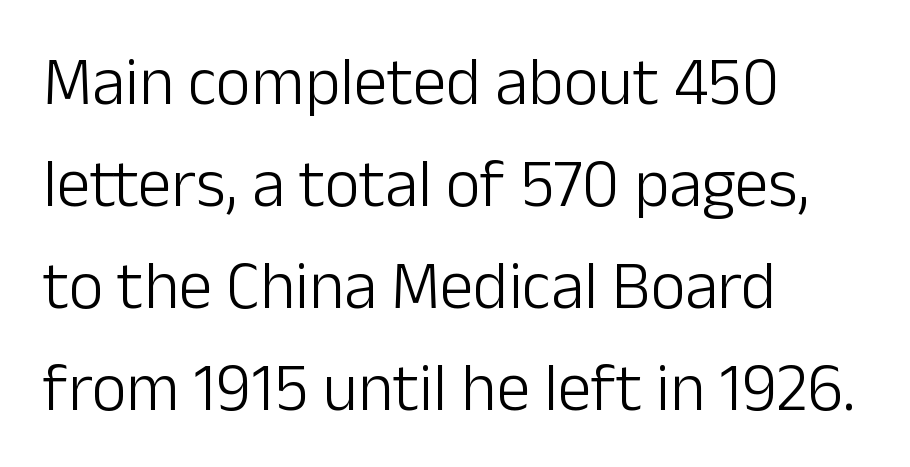
The image shows 67 px light sans-serif type, upright; set left-aligned, normal line spacing (1.52x), normal letter spacing, not underlined; low stroke contrast and a medium x-height.
